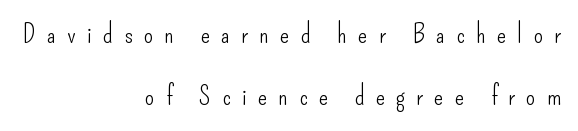
{"italic": "no", "bold": "no", "underline": "no", "align": "right", "line_spacing": "loose", "line_spacing_ratio": 2.31, "letter_spacing": "wide", "letter_spacing_em": 0.41, "glyph_px": 27}
